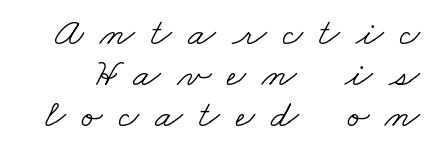
{"serif": "yes", "bold": "no", "weight": "light", "width": "wide", "stroke_contrast": "low", "x_height": "small", "monospaced": "no", "underline": "no", "line_spacing": "tight", "line_spacing_ratio": 1.03, "letter_spacing": "wide", "letter_spacing_em": 0.41, "glyph_px": 40}
